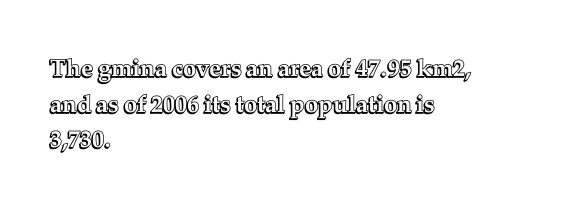
Q: Is the text italic (slanted)? A: No, it is upright.
Q: Is the text underlined? A: No.
Q: How is the paragraph aligned? A: Left-aligned.
Q: Is the spacing between letters normal or unusually wide? A: Normal.
Q: Is the spacing between lines tight, normal or loose? A: Normal.
